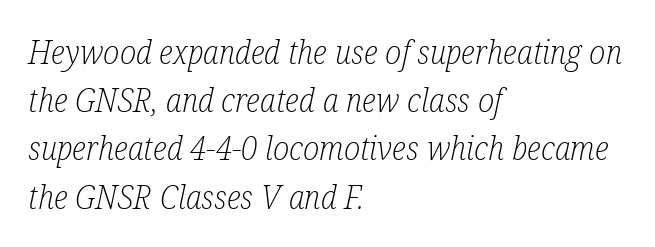
Proportional: the letters do not fall into vertical columns. This is serif lettering, the kind often seen in printed books. Underline: absent. One-word summary of the alignment: left. Think standard paragraph weight, or any step lighter than that.
